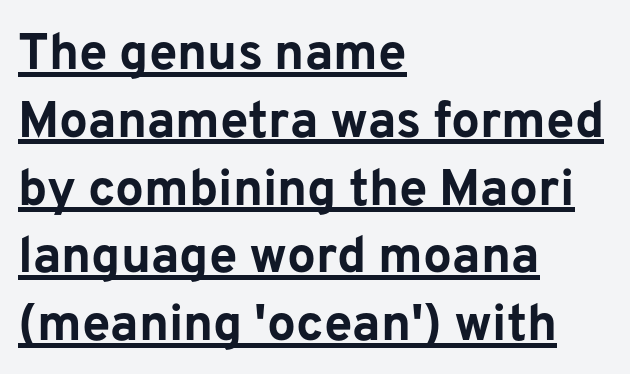
{"serif": "no", "italic": "no", "bold": "yes", "weight": "bold", "width": "normal", "stroke_contrast": "low", "x_height": "medium", "monospaced": "no", "underline": "yes", "align": "left", "line_spacing": "normal", "line_spacing_ratio": 1.33, "letter_spacing": "normal", "letter_spacing_em": 0.0, "glyph_px": 51}
